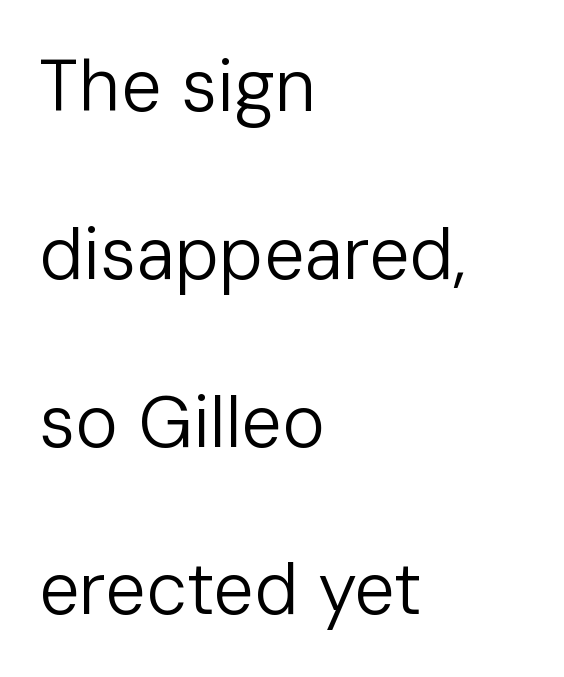
{"serif": "no", "italic": "no", "bold": "no", "weight": "regular", "width": "normal", "stroke_contrast": "low", "x_height": "medium", "monospaced": "no", "underline": "no", "align": "left", "line_spacing": "loose", "line_spacing_ratio": 2.33, "letter_spacing": "normal", "letter_spacing_em": 0.0, "glyph_px": 72}
